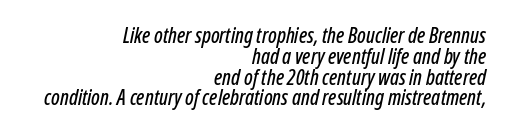
{"italic": "yes", "lean": "right", "slant_degrees": 12, "underline": "no", "align": "right", "line_spacing": "tight", "line_spacing_ratio": 0.99, "letter_spacing": "normal", "letter_spacing_em": 0.0, "glyph_px": 21}
